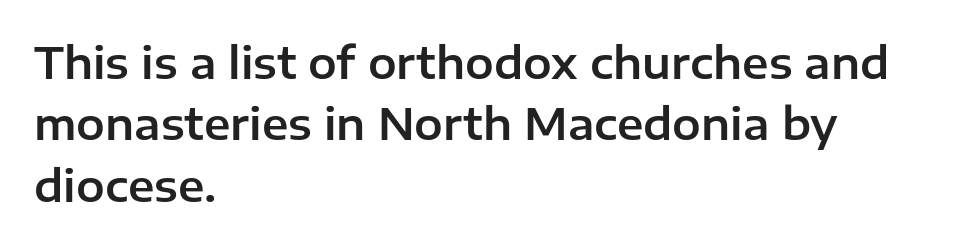
Spacing between characters is what you'd get straight out of the box. Looks like regular typesetting: each glyph gets only the width it needs. Notice how descenders clear the ascenders below comfortably — that's standard leading. Is the block centered? No — it sits flush against the left margin.
